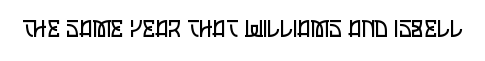
The image shows 23 px text type, upright; set normal letter spacing, not underlined.
